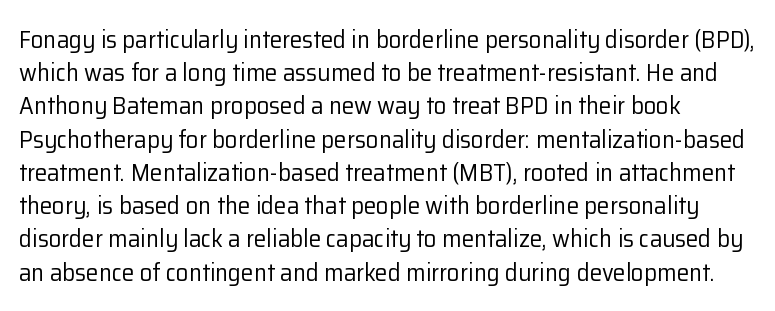
{"italic": "no", "bold": "no", "underline": "no", "align": "left", "line_spacing": "normal", "line_spacing_ratio": 1.33, "letter_spacing": "normal", "letter_spacing_em": 0.0, "glyph_px": 25}
